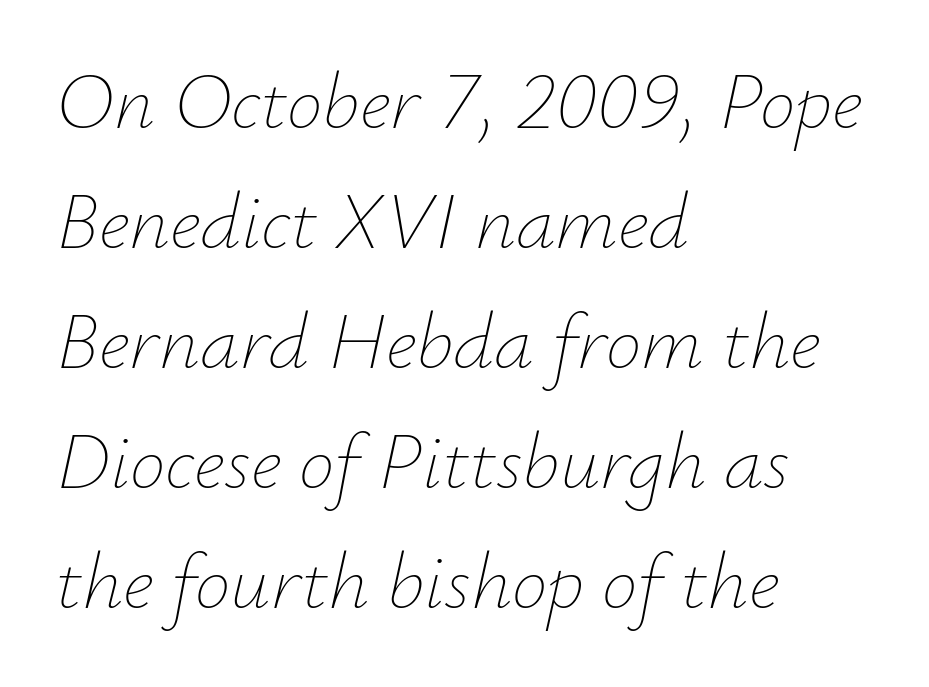
Leading: standard. Where is the straight margin? On the left. Tracking here is standard; glyphs follow each other at the usual distance. Think of a printed novel: that variable character pitch is what you see here. Stems here are at most as thick as an everyday book face.
